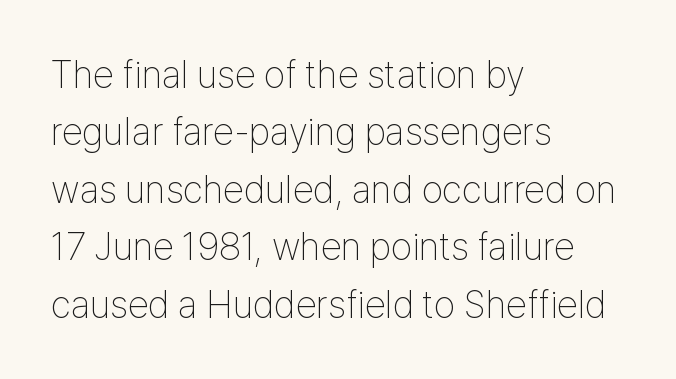
Weight: regular or lighter. Only glyphs here, with clear space below each row. Unlike italic type, these characters show no tilt at all. Is the letter spacing exaggerated? No — it looks like the ordinary default.
